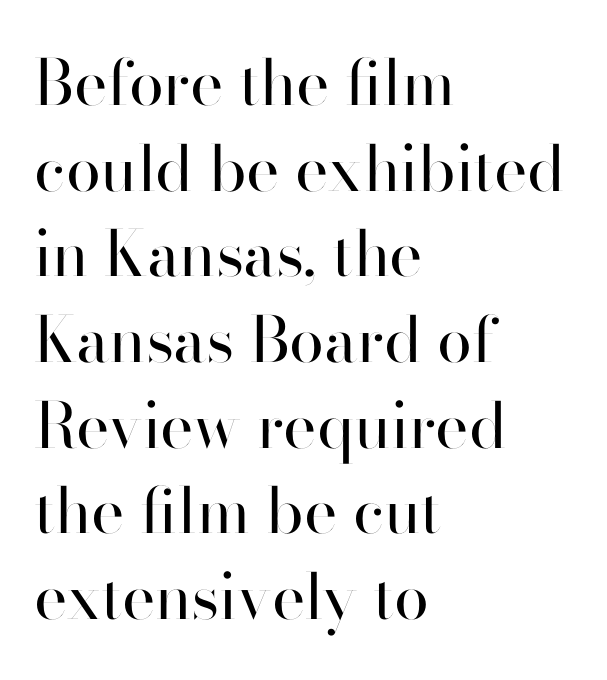
The image shows 63 px regular-weight sans-serif type, upright; set left-aligned, normal line spacing (1.36x), normal letter spacing, not underlined; high stroke contrast and a small x-height.
